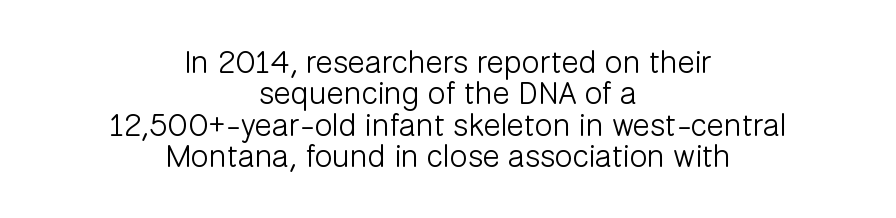
Q: Is the text bold? A: No.
Q: Is the text italic (slanted)? A: No, it is upright.
Q: Is the typeface a serif or a sans-serif typeface? A: Sans-serif.
Q: Is the text underlined? A: No.
Q: How is the paragraph aligned? A: Centered.
Q: Is the spacing between letters normal or unusually wide? A: Normal.
Q: Is the spacing between lines tight, normal or loose? A: Tight.
Q: Width (condensed, normal, or wide)? A: Normal.
Q: Stroke contrast? A: Low.
Q: x-height? A: Medium.
Q: Monospaced? A: No.
